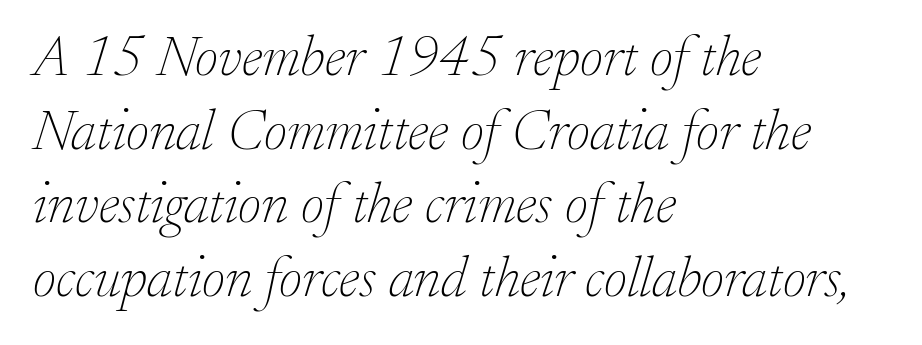
Q: Is the text bold? A: No.
Q: Is the text italic (slanted)? A: Yes, it leans right by about 17 degrees.
Q: Is the typeface a serif or a sans-serif typeface? A: Serif.
Q: Is the text underlined? A: No.
Q: How is the paragraph aligned? A: Left-aligned.
Q: Is the spacing between letters normal or unusually wide? A: Normal.
Q: Is the spacing between lines tight, normal or loose? A: Normal.
Q: Width (condensed, normal, or wide)? A: Normal.
Q: Stroke contrast? A: Low.
Q: x-height? A: Small.
Q: Monospaced? A: No.
